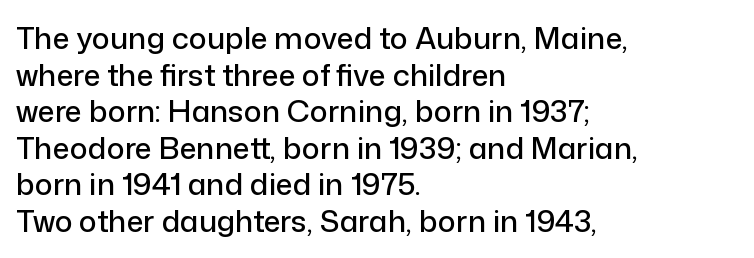
Has an underline been added? It has not. In CSS terms this would be text-align: left. Ascenders rise straight up at ninety degrees. A typesetter would call this proportional, since set widths differ per character.
